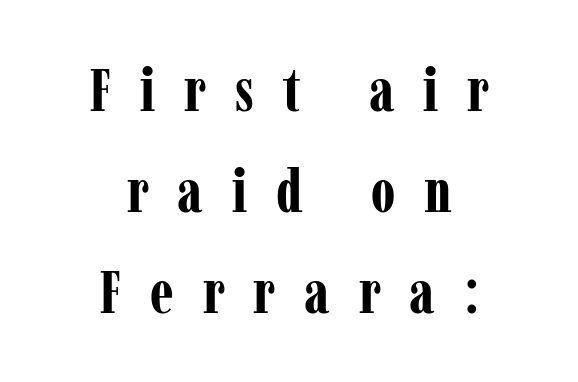
Evenly set lines give the paragraph a standard silhouette. Reading down the block, each line starts at a different indent, mirrored at its end. Looks like regular typesetting: each glyph gets only the width it needs. In terms of letterform style, serifs are clearly present. The passage shown is not underscored anywhere. Is the letter spacing exaggerated? Yes — the characters are pushed far apart.
